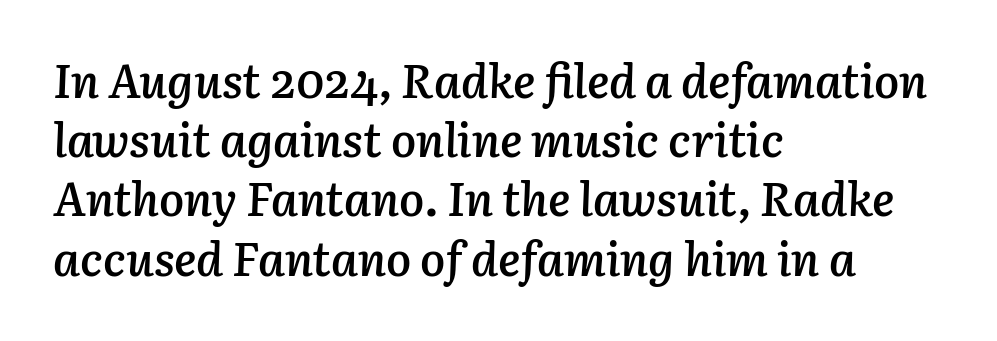
The image shows 47 px semibold type, italic (leaning right); set left-aligned, normal line spacing (1.26x), normal letter spacing, not underlined; low stroke contrast and a medium x-height.
